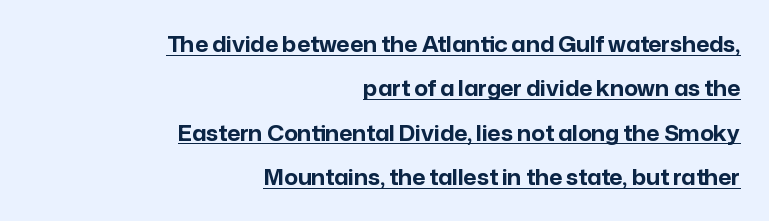
Designer's note — italics off, roman on. The passage shown has conventional tracking throughout. The ragged edge is on the left, which tells us the setting is flush right. A rule runs beneath these lines of type.
